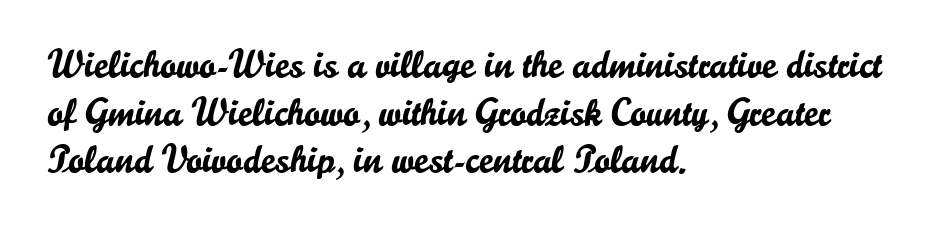
The image shows 39 px sans-serif type; set left-aligned, line spacing 1.22x, normal letter spacing, not underlined; low stroke contrast and a small x-height.
